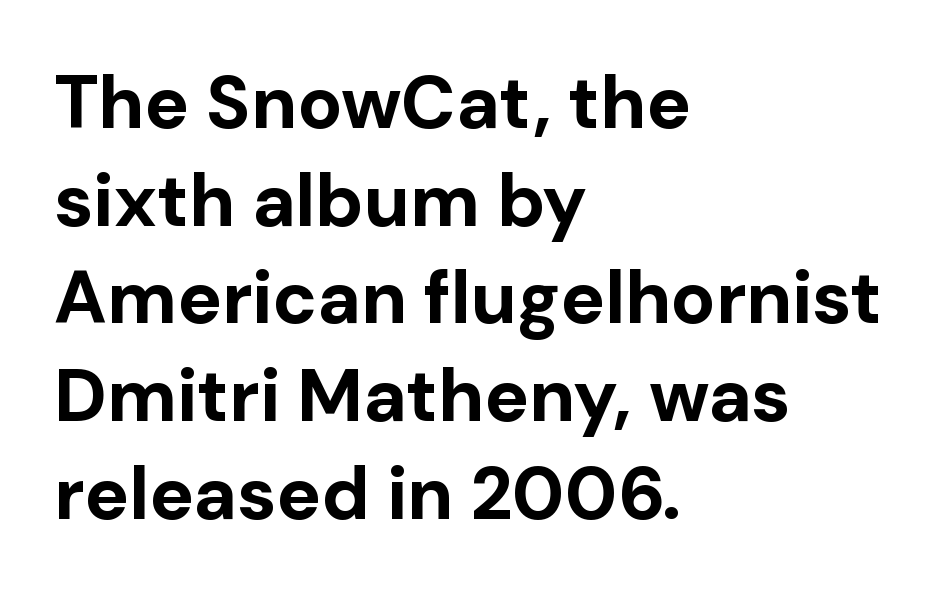
The image shows 74 px bold sans-serif type, upright; set left-aligned, normal line spacing (1.32x), normal letter spacing, not underlined; low stroke contrast and a medium x-height.
